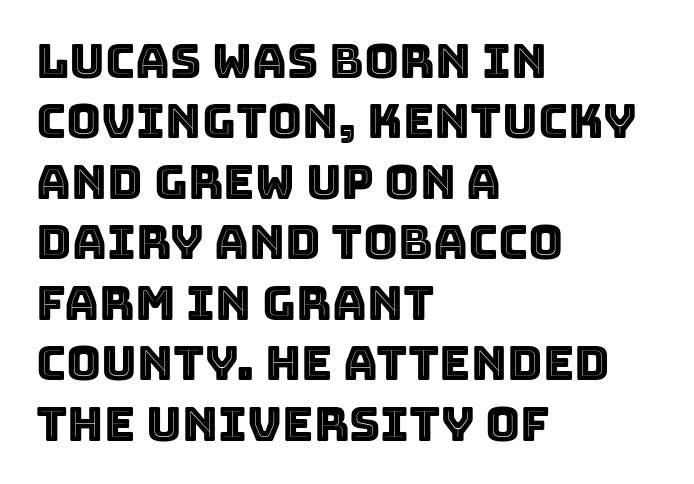
{"italic": "no", "width": "normal", "x_height": "large", "monospaced": "no", "underline": "no", "align": "left", "line_spacing": "normal", "line_spacing_ratio": 1.26, "letter_spacing": "normal", "letter_spacing_em": 0.0, "glyph_px": 48}
